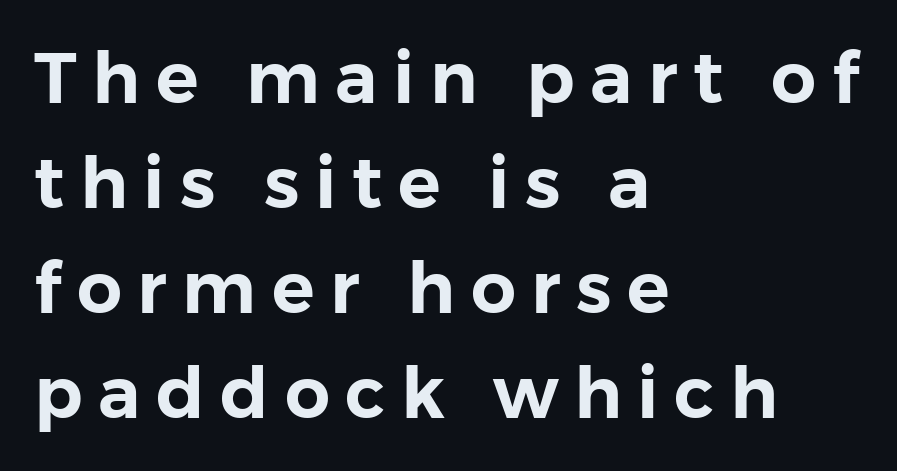
Q: Is the text italic (slanted)? A: No, it is upright.
Q: Is the typeface a serif or a sans-serif typeface? A: Sans-serif.
Q: Is the text underlined? A: No.
Q: How is the paragraph aligned? A: Left-aligned.
Q: Is the spacing between letters normal or unusually wide? A: Unusually wide.
Q: Is the spacing between lines tight, normal or loose? A: Normal.
Q: Width (condensed, normal, or wide)? A: Normal.
Q: Stroke contrast? A: Low.
Q: x-height? A: Medium.
Q: Monospaced? A: No.
